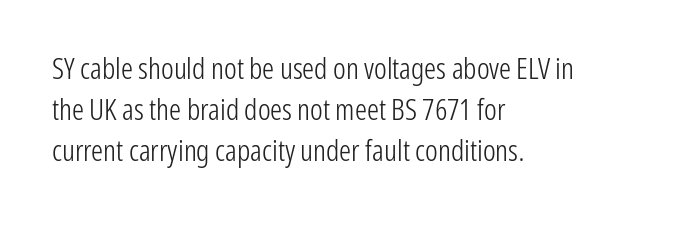
{"serif": "no", "italic": "no", "bold": "no", "weight": "light", "width": "condensed", "stroke_contrast": "low", "x_height": "medium", "monospaced": "no", "underline": "no", "align": "left", "line_spacing": "normal", "line_spacing_ratio": 1.37, "letter_spacing": "normal", "letter_spacing_em": 0.0, "glyph_px": 30}
